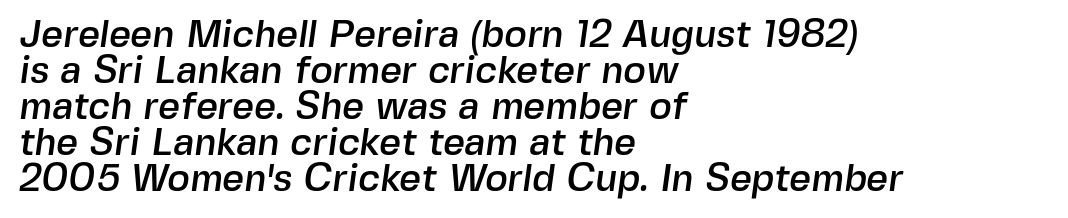
Q: Is the typeface a serif or a sans-serif typeface? A: Sans-serif.
Q: Is the text underlined? A: No.
Q: How is the paragraph aligned? A: Left-aligned.
Q: Is the spacing between letters normal or unusually wide? A: Normal.
Q: Is the spacing between lines tight, normal or loose? A: Tight.
Q: Width (condensed, normal, or wide)? A: Normal.
Q: x-height? A: Medium.
Q: Monospaced? A: No.
